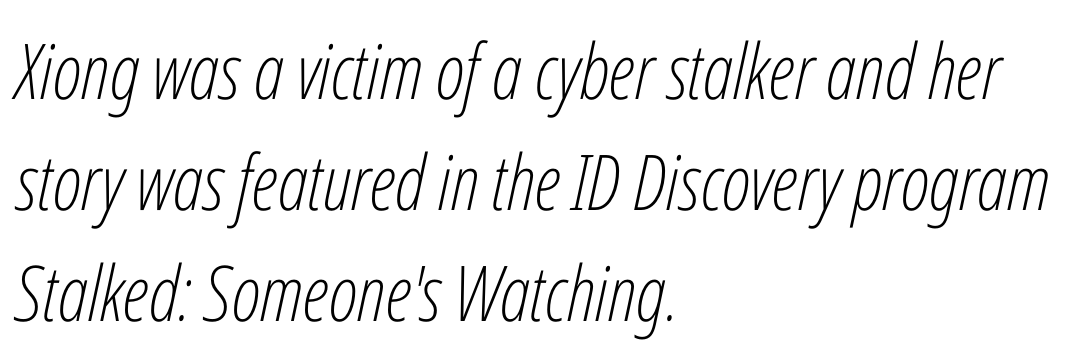
{"italic": "yes", "lean": "right", "slant_degrees": 12, "bold": "no", "weight": "light", "width": "condensed", "stroke_contrast": "low", "x_height": "medium", "monospaced": "no", "underline": "no", "align": "left", "line_spacing": "normal", "line_spacing_ratio": 1.44, "letter_spacing": "normal", "letter_spacing_em": 0.0, "glyph_px": 77}
